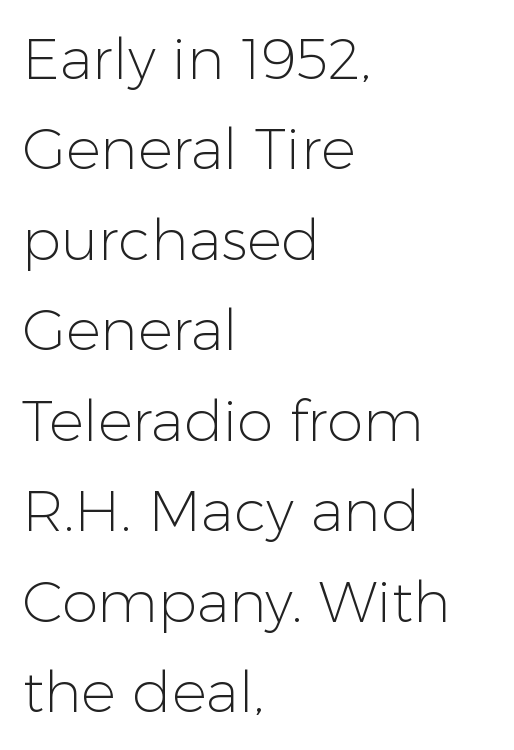
Q: Is the text bold? A: No.
Q: Is the text italic (slanted)? A: No, it is upright.
Q: Is the typeface a serif or a sans-serif typeface? A: Sans-serif.
Q: Is the text underlined? A: No.
Q: How is the paragraph aligned? A: Left-aligned.
Q: Is the spacing between letters normal or unusually wide? A: Normal.
Q: Is the spacing between lines tight, normal or loose? A: Normal.
Q: Width (condensed, normal, or wide)? A: Normal.
Q: Stroke contrast? A: Low.
Q: x-height? A: Medium.
Q: Monospaced? A: No.
